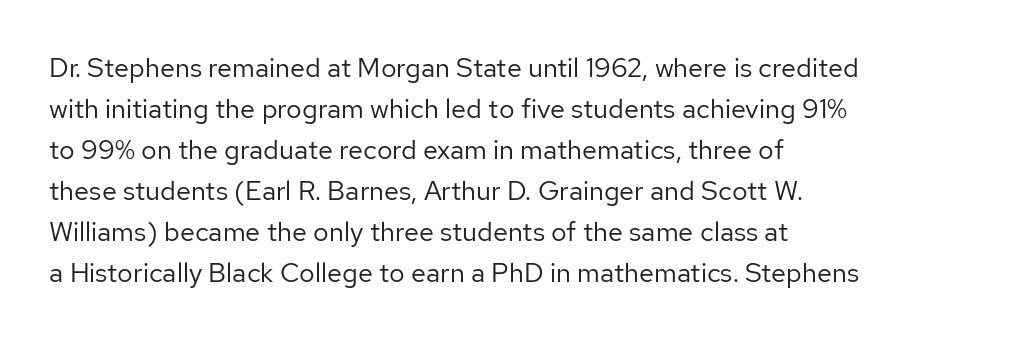
On a weight scale, this lands at 450 or below. The passage shown has conventional tracking throughout. A normal amount of white space separates one row of letters from the next. The rag falls on the right side of this text block.
